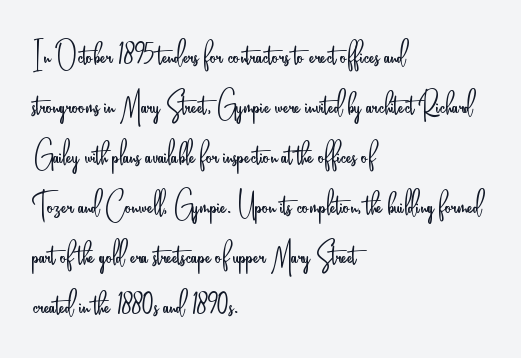
{"serif": "no", "bold": "no", "weight": "light", "width": "condensed", "stroke_contrast": "low", "x_height": "small", "monospaced": "no", "underline": "no", "align": "left", "line_spacing": "normal", "line_spacing_ratio": 1.28, "letter_spacing": "normal", "letter_spacing_em": 0.0, "glyph_px": 39}
